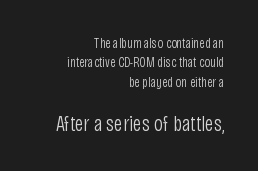
Q: Is the text bold? A: No.
Q: Is the text italic (slanted)? A: No, it is upright.
Q: Is the text underlined? A: No.
Q: How is the paragraph aligned? A: Right-aligned.
Q: Is the spacing between letters normal or unusually wide? A: Normal.
Q: Is the spacing between lines tight, normal or loose? A: Normal.
Q: Which block of text is set in a larger size, the first (top) or the second (bottom)? A: The second (bottom) one.
